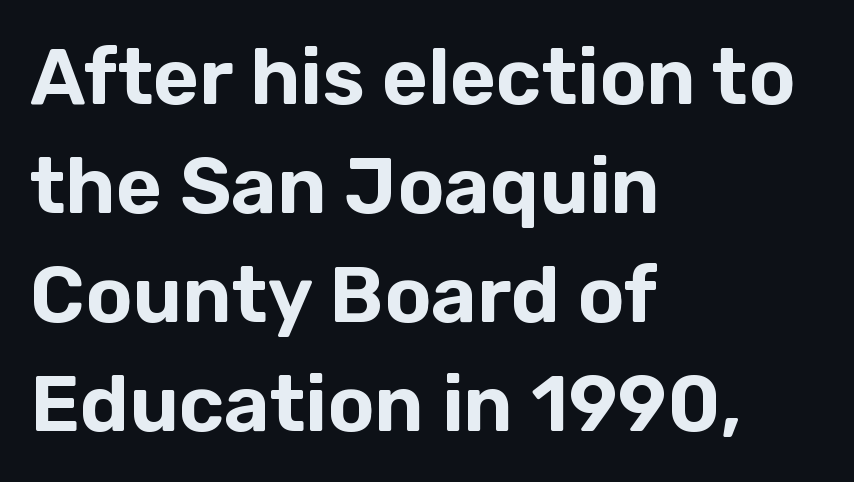
The image shows 79 px sans-serif type, upright; set left-aligned, normal line spacing (1.38x), normal letter spacing, not underlined; low stroke contrast and a medium x-height.
